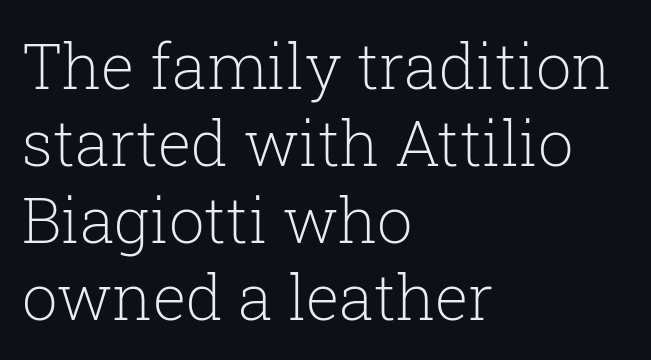
Compared with a typical body face, this is equally light or lighter still. The typography opts for an upright posture over an oblique one. These lines are composed in type with serifs. A clean baseline with only descenders dipping below it.
